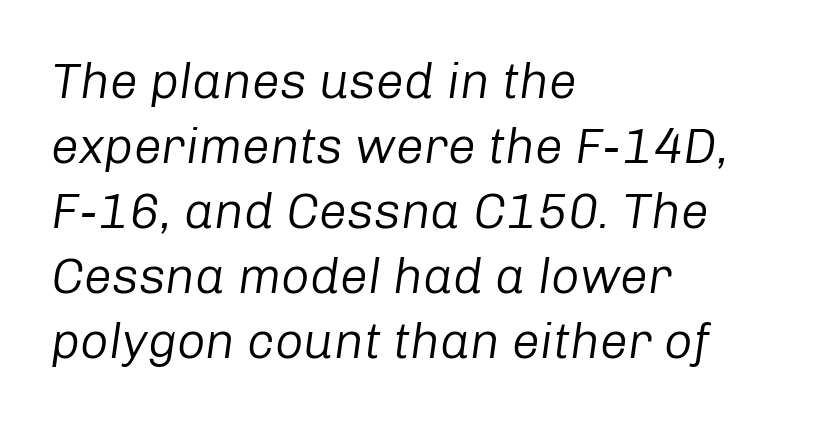
{"italic": "yes", "lean": "right", "slant_degrees": 8, "bold": "no", "weight": "regular", "width": "normal", "stroke_contrast": "low", "x_height": "medium", "monospaced": "no", "underline": "no", "align": "left", "line_spacing": "normal", "line_spacing_ratio": 1.3, "letter_spacing": "normal", "letter_spacing_em": 0.0, "glyph_px": 50}
